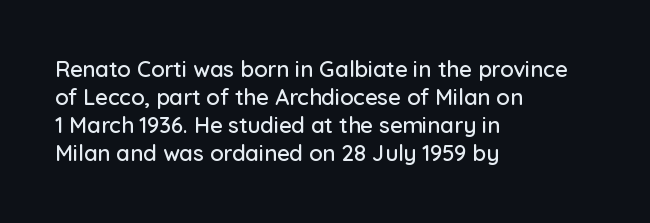
Q: Is the text italic (slanted)? A: No, it is upright.
Q: Is the text underlined? A: No.
Q: How is the paragraph aligned? A: Left-aligned.
Q: Is the spacing between letters normal or unusually wide? A: Normal.
Q: Is the spacing between lines tight, normal or loose? A: Normal.
